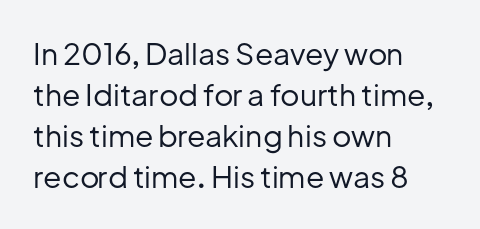
The image shows 30 px regular-weight sans-serif type, upright; set left-aligned, normal line spacing (1.37x), normal letter spacing, not underlined; low stroke contrast and a medium x-height.
